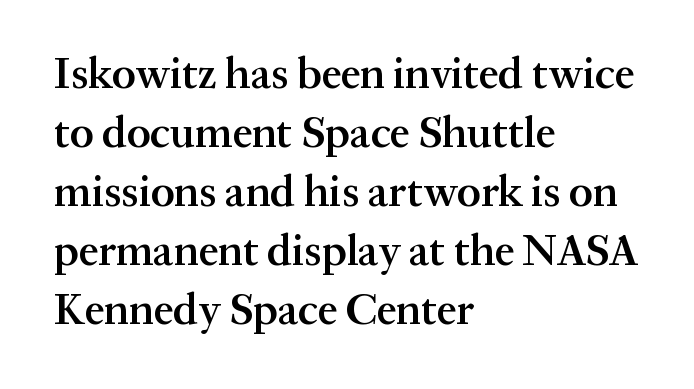
Q: Is the text bold? A: Semi-bold.
Q: Is the text italic (slanted)? A: No, it is upright.
Q: Is the typeface a serif or a sans-serif typeface? A: Serif.
Q: Is the text underlined? A: No.
Q: How is the paragraph aligned? A: Left-aligned.
Q: Is the spacing between letters normal or unusually wide? A: Normal.
Q: Is the spacing between lines tight, normal or loose? A: Normal.
Q: Width (condensed, normal, or wide)? A: Normal.
Q: Stroke contrast? A: Medium.
Q: x-height? A: Medium.
Q: Monospaced? A: No.
